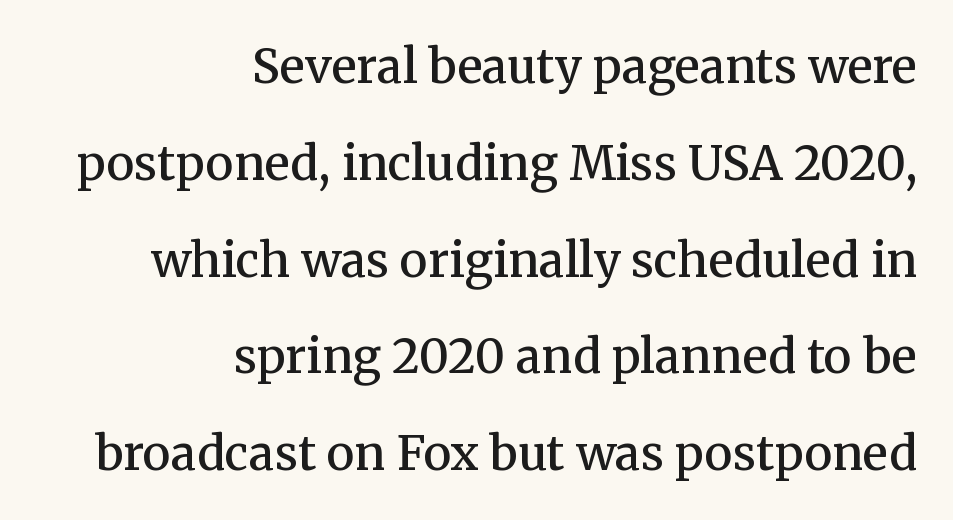
The tracking reads as untouched default to a designer's eye. The type sits square on the baseline with zero lean. Little horizontal feet cap the strokes, marking this as serif type. Line ends are locked; line starts wander. Honestly, the rows look like they've been pulled way apart. Compared with an ordinary text face, these strokes are moderately heavier — a semibold.
